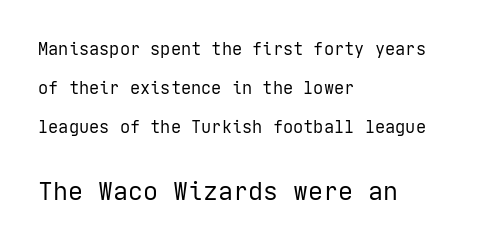
The image shows 25 px text type, upright; set left-aligned, loose line spacing (2.3x), normal letter spacing, not underlined; the second (bottom) block is 1.47x larger.
